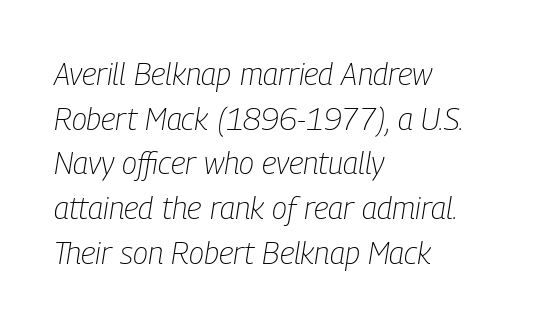
How are the letters spaced? Ordinarily, with no added tracking. The typeface has the unassuming heft of standard copy or less. The rendering uses natural spacing where letterforms have individual widths. Notice how the passage keeps a crisp vertical edge on the left only. Observe the lean: these are italic letterforms.
